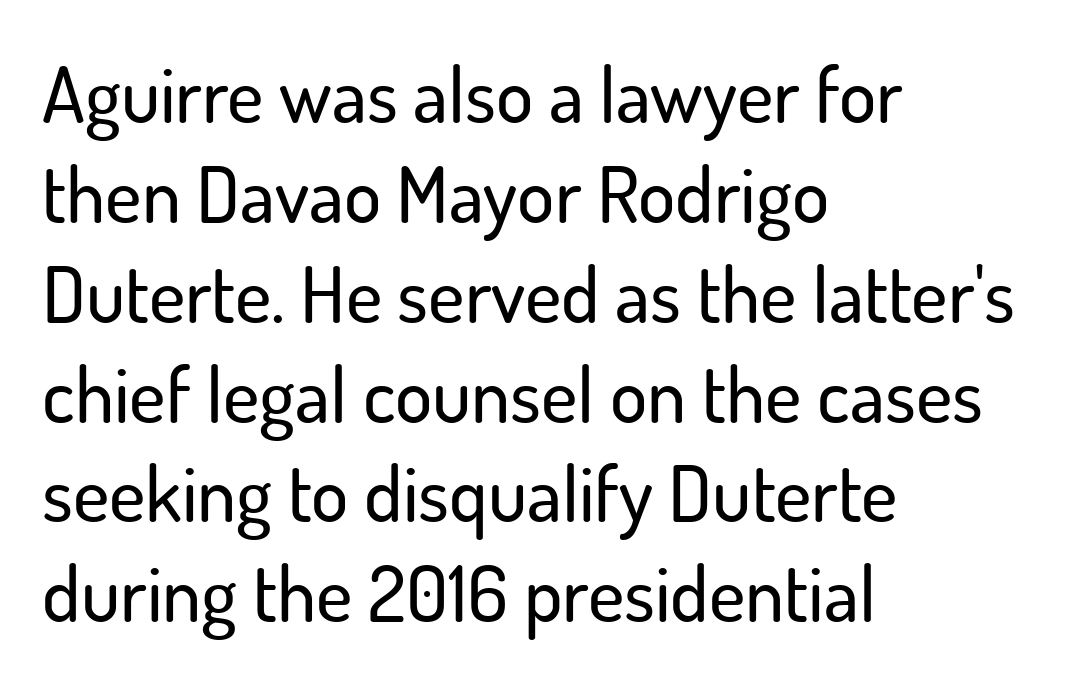
The image shows 78 px sans-serif type, upright; set left-aligned, normal line spacing (1.28x), normal letter spacing, not underlined; low stroke contrast and a small x-height.
